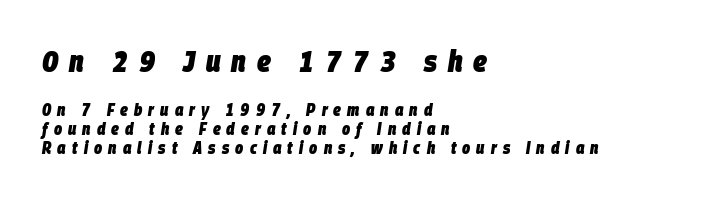
{"italic": "yes", "lean": "right", "slant_degrees": 9, "bold": "yes", "weight": "heavy", "width": "condensed", "stroke_contrast": "low", "x_height": "large", "monospaced": "no", "underline": "no", "align": "left", "line_spacing": "tight", "line_spacing_ratio": 1.11, "letter_spacing": "wide", "letter_spacing_em": 0.36, "larger_block": "first", "size_ratio": 1.76, "glyph_px": 30}
